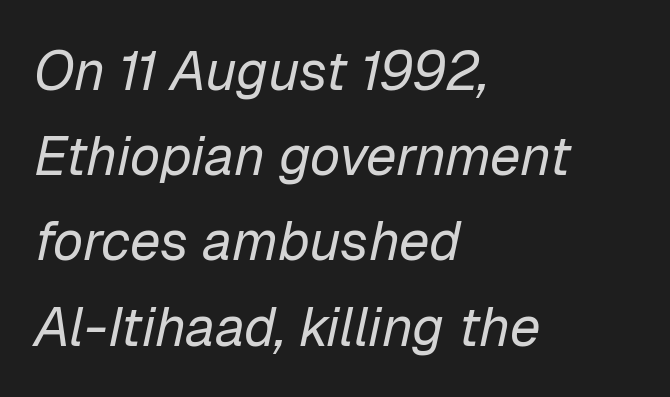
The image shows 55 px regular-weight type, italic (leaning right); set left-aligned, normal line spacing (1.55x), normal letter spacing, not underlined; low stroke contrast and a medium x-height.
